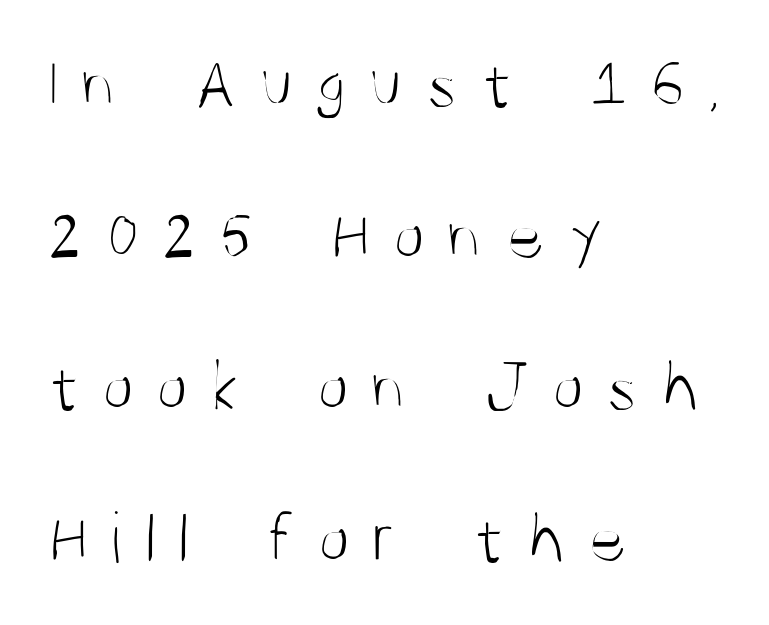
Q: Is the text bold? A: No.
Q: Is the text italic (slanted)? A: No, it is upright.
Q: Is the typeface a serif or a sans-serif typeface? A: Sans-serif.
Q: Is the text underlined? A: No.
Q: How is the paragraph aligned? A: Left-aligned.
Q: Is the spacing between letters normal or unusually wide? A: Unusually wide.
Q: Is the spacing between lines tight, normal or loose? A: Loose.
Q: Width (condensed, normal, or wide)? A: Condensed.
Q: Stroke contrast? A: Medium.
Q: x-height? A: Large.
Q: Monospaced? A: No.
